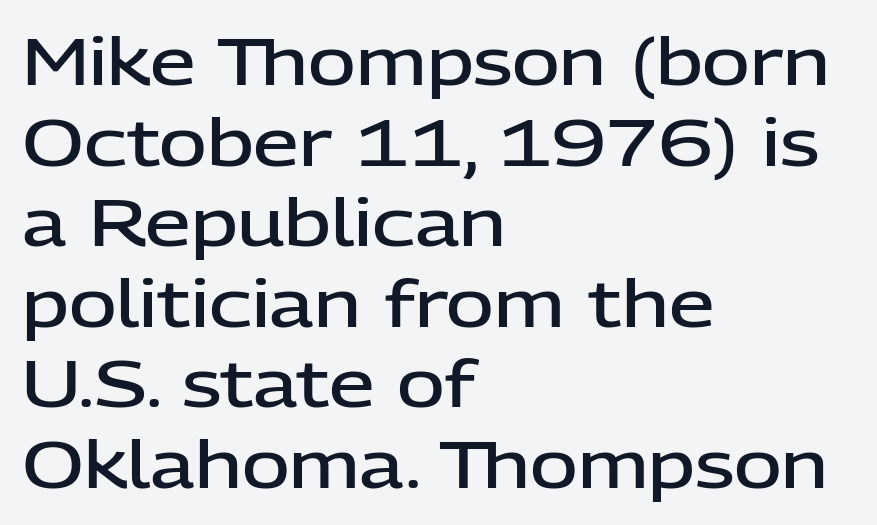
The type is set solid horizontally, with unmodified tracking. This is the in-between weight designers call semibold or demi. Think of a printed novel: that variable character pitch is what you see here. Teacher's note: observe the even left margin — that is flush-left alignment. This is roman type, the default non-slanted kind. Examine the stroke ends and you'll find no serifs.
